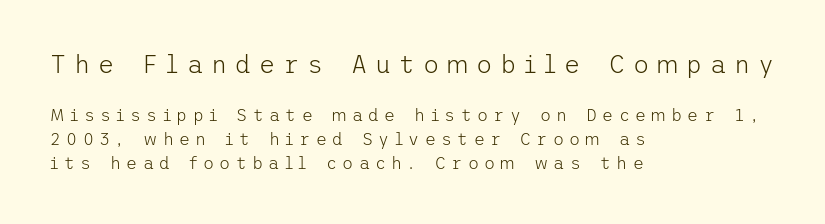
The image shows 25 px text type, upright; set left-aligned, normal line spacing (1.41x), unusually wide letter spacing (+0.31 em), not underlined; the first (top) block is 1.47x larger.
